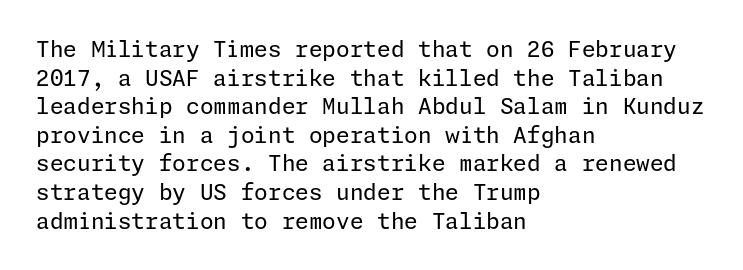
The image shows 22 px text type, upright; set left-aligned, normal line spacing (1.3x), normal letter spacing, not underlined.
